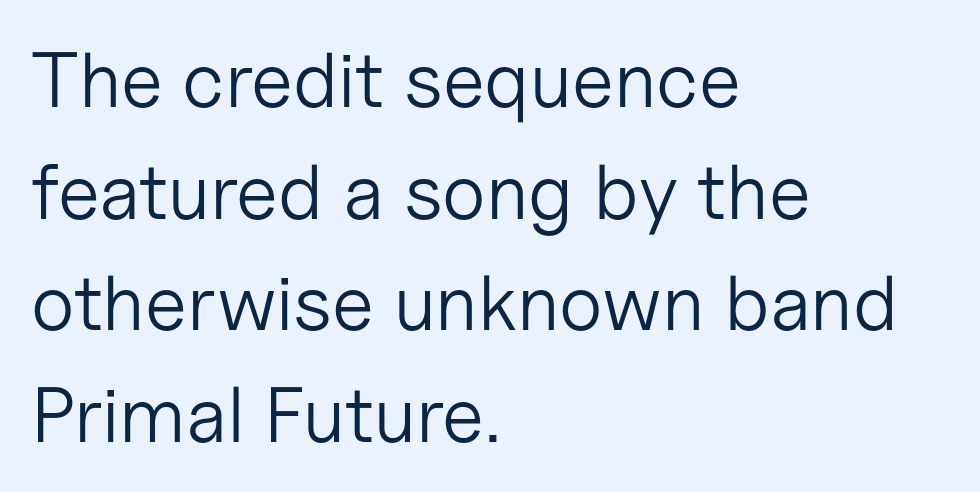
The image shows 78 px light sans-serif type, upright; set left-aligned, normal line spacing (1.43x), normal letter spacing, not underlined; low stroke contrast and a medium x-height.
